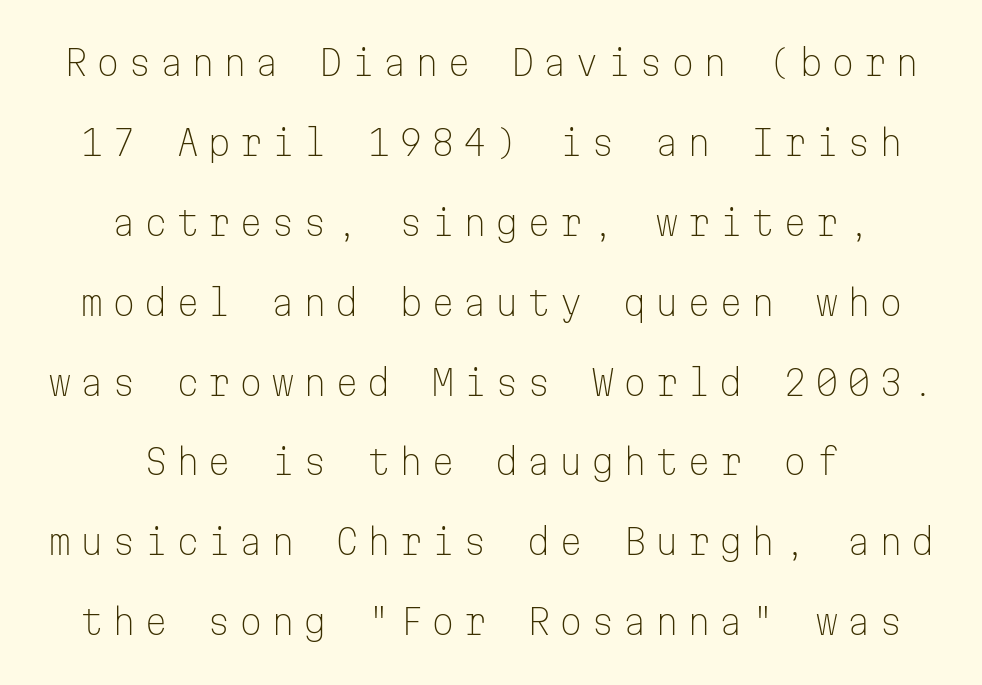
{"serif": "no", "italic": "no", "bold": "no", "weight": "light", "width": "normal", "stroke_contrast": "low", "x_height": "medium", "monospaced": "yes", "underline": "no", "align": "center", "line_spacing": "loose", "line_spacing_ratio": 2.35, "letter_spacing": "wide", "letter_spacing_em": 0.24, "glyph_px": 34}
